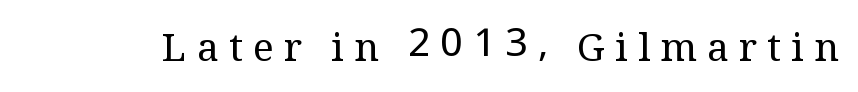
{"serif": "yes", "italic": "no", "bold": "no", "weight": "regular", "width": "normal", "stroke_contrast": "medium", "x_height": "medium", "monospaced": "no", "underline": "no", "letter_spacing": "wide", "letter_spacing_em": 0.26, "glyph_px": 39}
